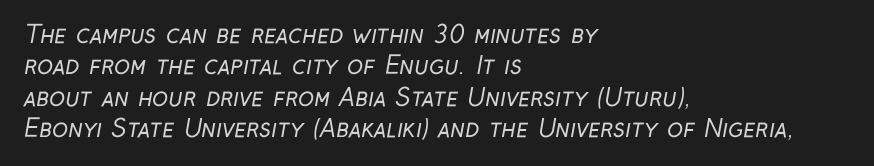
Q: Is the text bold? A: No.
Q: Is the text underlined? A: No.
Q: How is the paragraph aligned? A: Left-aligned.
Q: Is the spacing between letters normal or unusually wide? A: Normal.
Q: Is the spacing between lines tight, normal or loose? A: Normal.
